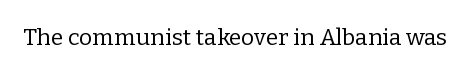
{"italic": "no", "bold": "no", "underline": "no", "letter_spacing": "normal", "letter_spacing_em": 0.0, "glyph_px": 23}
